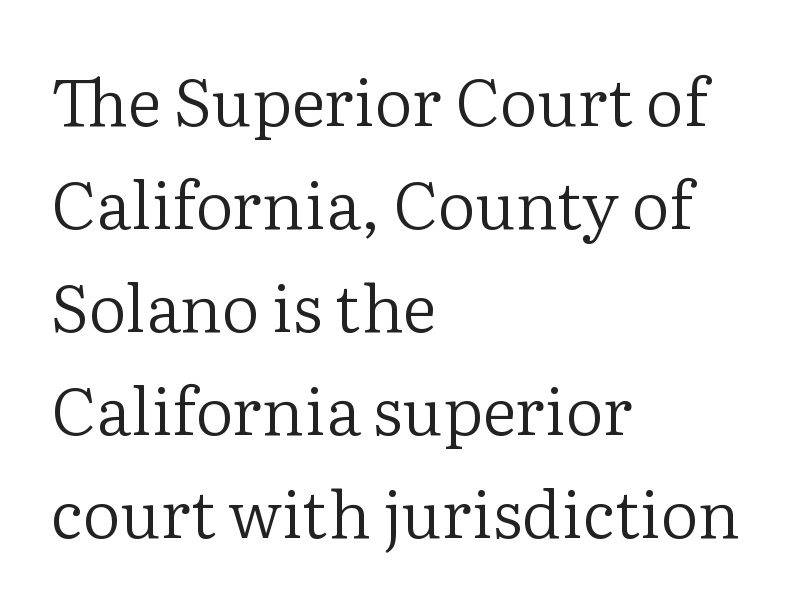
Q: Is the text bold? A: No.
Q: Is the text italic (slanted)? A: No, it is upright.
Q: Is the typeface a serif or a sans-serif typeface? A: Serif.
Q: Is the text underlined? A: No.
Q: How is the paragraph aligned? A: Left-aligned.
Q: Is the spacing between letters normal or unusually wide? A: Normal.
Q: Is the spacing between lines tight, normal or loose? A: Normal.
Q: Width (condensed, normal, or wide)? A: Normal.
Q: Stroke contrast? A: Low.
Q: x-height? A: Medium.
Q: Monospaced? A: No.
